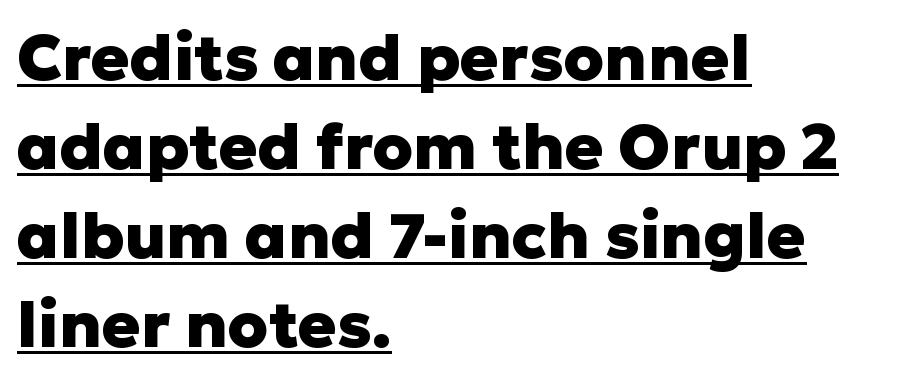
The passage shown is typed in a proportional face where columns would drift. Vertical strokes here are truly vertical. These lines carry a lot of weight — the face is fully bold. The space between consecutive lines is moderate. Observe the absence of serifs on each vertical stroke in this sample.
